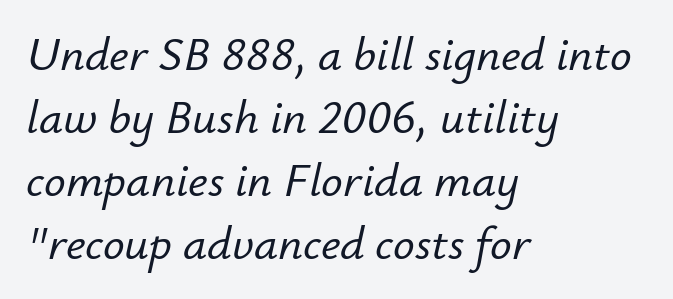
Q: Is the text italic (slanted)? A: Yes, it leans right by about 12 degrees.
Q: Is the text underlined? A: No.
Q: How is the paragraph aligned? A: Left-aligned.
Q: Is the spacing between letters normal or unusually wide? A: Normal.
Q: Is the spacing between lines tight, normal or loose? A: Normal.
Q: Width (condensed, normal, or wide)? A: Normal.
Q: Stroke contrast? A: Low.
Q: x-height? A: Small.
Q: Monospaced? A: No.
